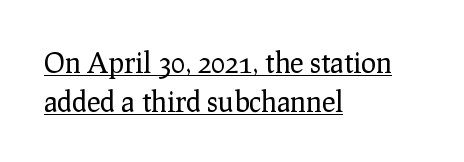
The image shows 28 px regular-weight serif type, upright; set left-aligned, normal line spacing (1.38x), normal letter spacing, underlined; low stroke contrast and a medium x-height.
